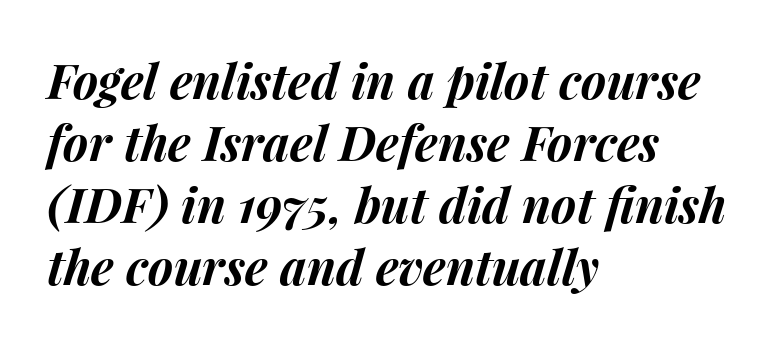
The whole block is typeset with a tilt. What weight is shown? A full bold with thick strokes. The typesetter chose a ragged-right arrangement here. Rule under the text: the space is simply empty.
